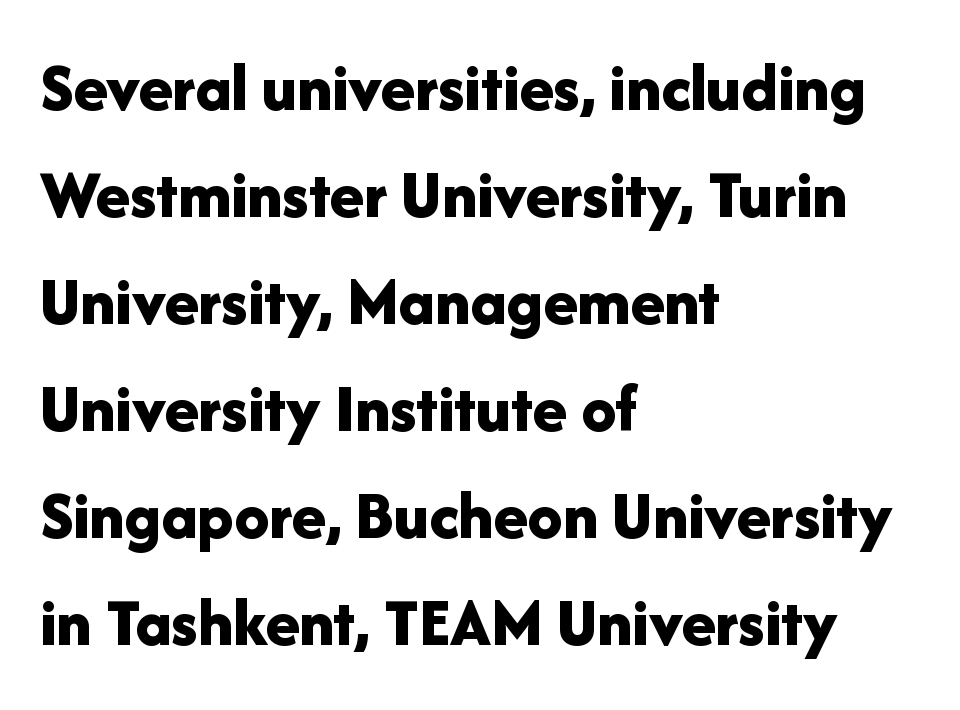
Line starts are locked; line ends wander. Here the designer chose a conventional face with non-uniform glyph widths. Honestly, the letter spacing is just normal — you wouldn't notice it. This is sans-serif lettering, the kind often seen on screens and signage. These lines sit exactly where default settings would place them.
